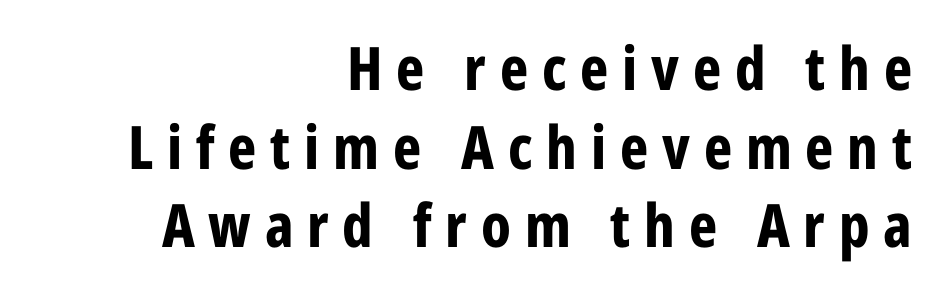
The image shows 60 px bold, condensed sans-serif type, upright; set right-aligned, normal line spacing (1.31x), unusually wide letter spacing (+0.23 em), not underlined; low stroke contrast and a medium x-height.
